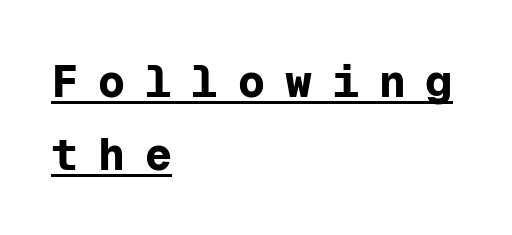
{"serif": "no", "italic": "no", "bold": "yes", "weight": "bold", "width": "normal", "stroke_contrast": "low", "x_height": "medium", "monospaced": "yes", "underline": "yes", "align": "left", "line_spacing": "normal", "line_spacing_ratio": 1.62, "letter_spacing": "wide", "letter_spacing_em": 0.44, "glyph_px": 45}
